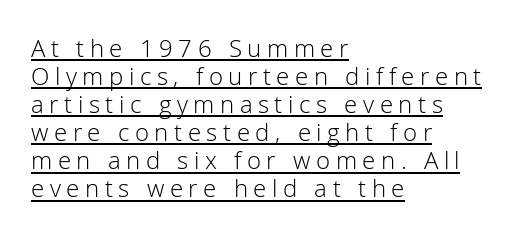
Q: Is the text bold? A: No.
Q: Is the text italic (slanted)? A: No, it is upright.
Q: Is the text underlined? A: Yes.
Q: How is the paragraph aligned? A: Left-aligned.
Q: Is the spacing between letters normal or unusually wide? A: Unusually wide.
